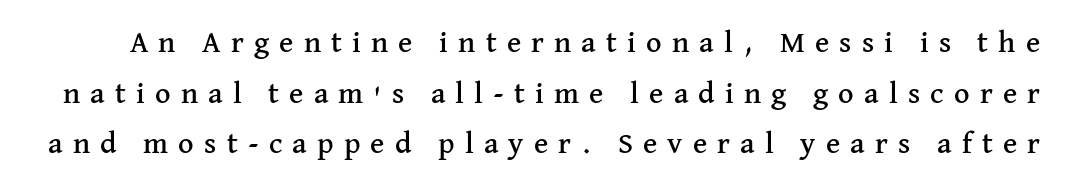
The image shows 30 px serif type, upright; set normal line spacing (1.69x), unusually wide letter spacing (+0.34 em), not underlined; medium stroke contrast and a medium x-height.
